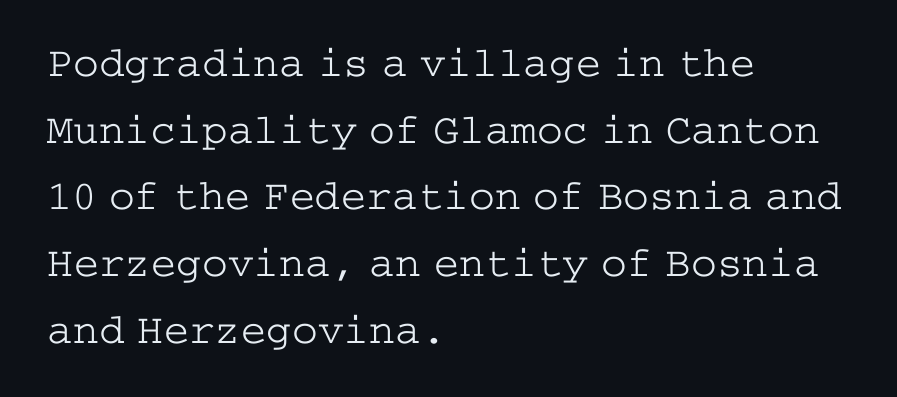
Spacing between characters is what you'd get straight out of the box. Characters remain perfectly vertical along every line. Horizontal bands of white between lines are of average thickness. The zone under the glyphs is completely vacant. Look at the bottom of the vertical strokes: they flare into serifs here. The typesetting does not lean heavy: it is not bold.
